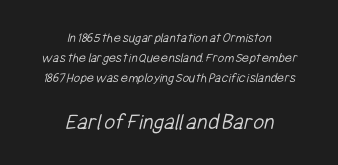
Characters follow at the spacing the type designer built in. The designer gave the closing block more size than the opening block. Does the copy run flush right? No — it is centered line by line. A quiet, ordinary-to-light weight characterises the typeface. The rendering uses a moderate line-height, typical for paragraphs. Nobody drew a line under any word here.
